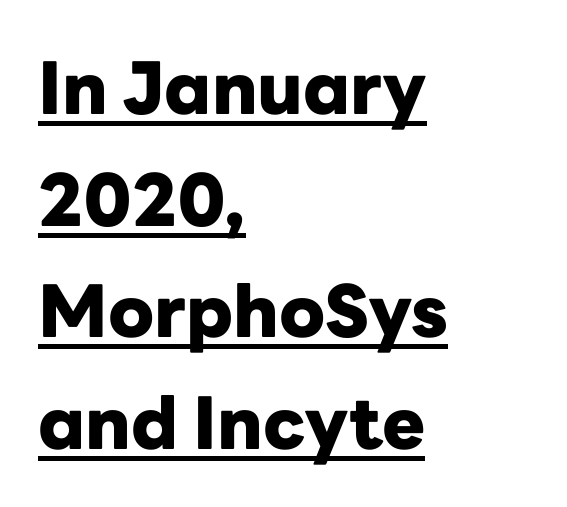
{"serif": "no", "italic": "no", "bold": "yes", "weight": "heavy", "width": "normal", "stroke_contrast": "low", "x_height": "medium", "monospaced": "no", "underline": "yes", "align": "left", "line_spacing": "normal", "line_spacing_ratio": 1.55, "letter_spacing": "normal", "letter_spacing_em": 0.0, "glyph_px": 72}
